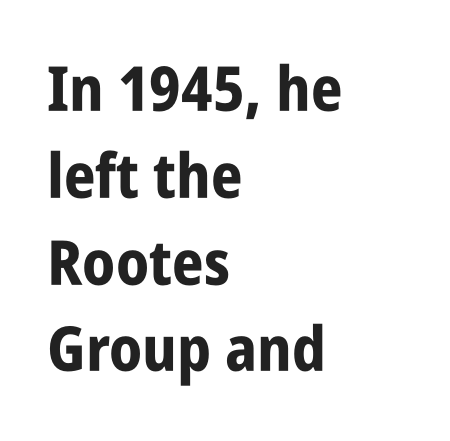
Q: Is the text bold? A: Yes.
Q: Is the text italic (slanted)? A: No, it is upright.
Q: Is the typeface a serif or a sans-serif typeface? A: Sans-serif.
Q: Is the text underlined? A: No.
Q: How is the paragraph aligned? A: Left-aligned.
Q: Is the spacing between letters normal or unusually wide? A: Normal.
Q: Is the spacing between lines tight, normal or loose? A: Normal.
Q: Width (condensed, normal, or wide)? A: Condensed.
Q: Stroke contrast? A: Low.
Q: x-height? A: Large.
Q: Monospaced? A: No.
